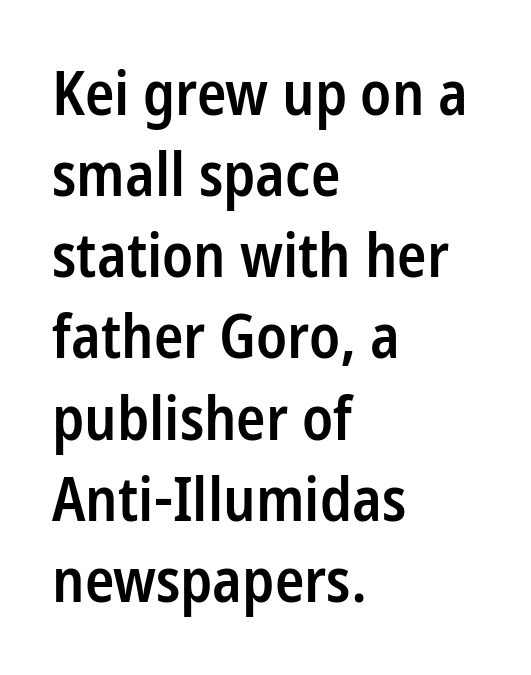
The image shows 61 px semibold, condensed sans-serif type, upright; set left-aligned, normal line spacing (1.33x), normal letter spacing, not underlined; low stroke contrast and a medium x-height.
